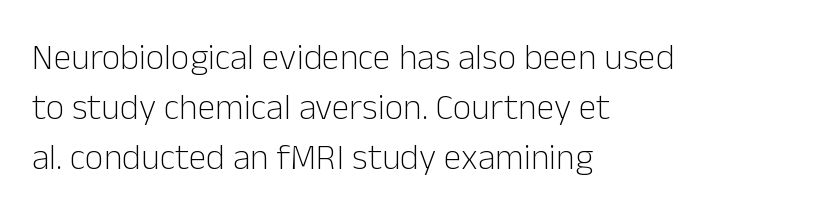
The image shows 36 px light sans-serif type, upright; set left-aligned, normal line spacing (1.39x), normal letter spacing, not underlined; low stroke contrast and a medium x-height.
